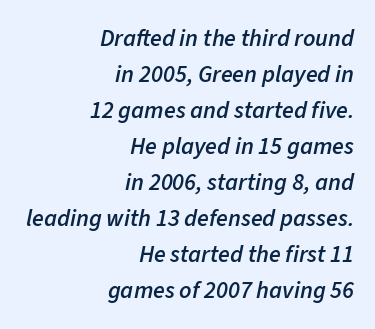
The image shows 24 px text type, italic (leaning right); set right-aligned, normal line spacing (1.5x), normal letter spacing, not underlined.
